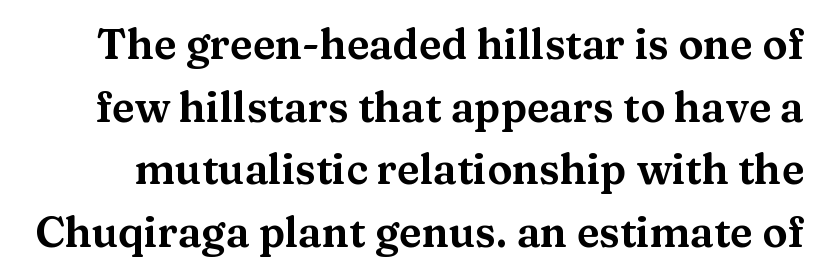
The image shows 42 px wide serif type, upright; set normal line spacing (1.49x), normal letter spacing, not underlined; medium stroke contrast and a medium x-height.
